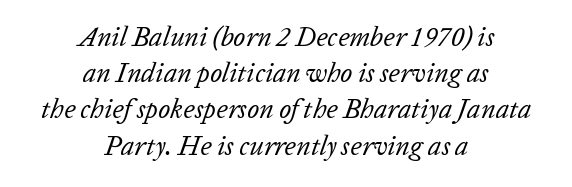
The image shows 27 px text type, italic (leaning right); set centered, normal line spacing (1.34x), normal letter spacing, not underlined.
